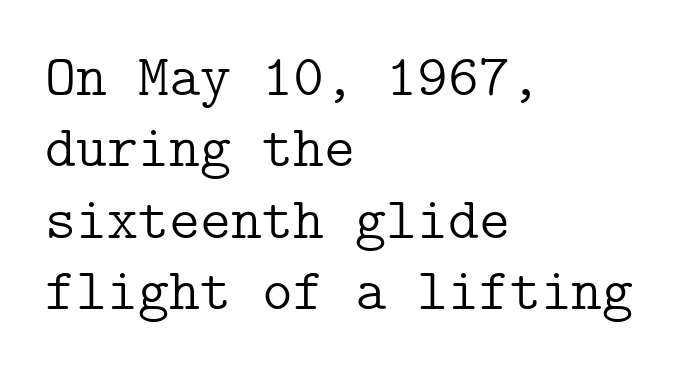
Vertical strokes here are truly vertical. Spacing between characters is what you'd get straight out of the box. These lines are set flush left with a ragged right edge. Does the type have serifs? Yes, each stem ends in a small foot.
